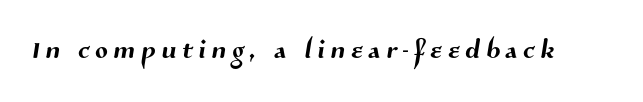
Unmarked baselines from the first word to the last. No feet cap the strokes, marking this as sans-serif type. The face used here is proportionally spaced, like ordinary book or web type.
